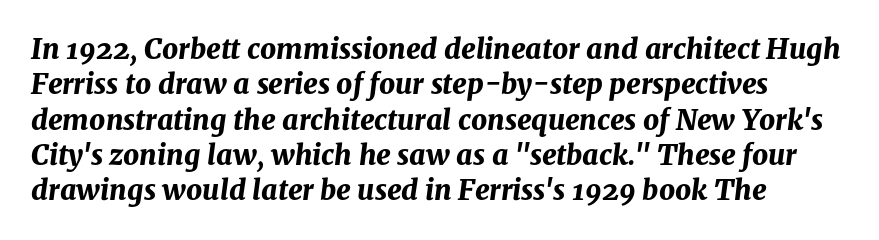
The image shows 28 px bold type, italic (leaning right); set left-aligned, normal line spacing (1.26x), normal letter spacing, not underlined; medium stroke contrast and a medium x-height.
